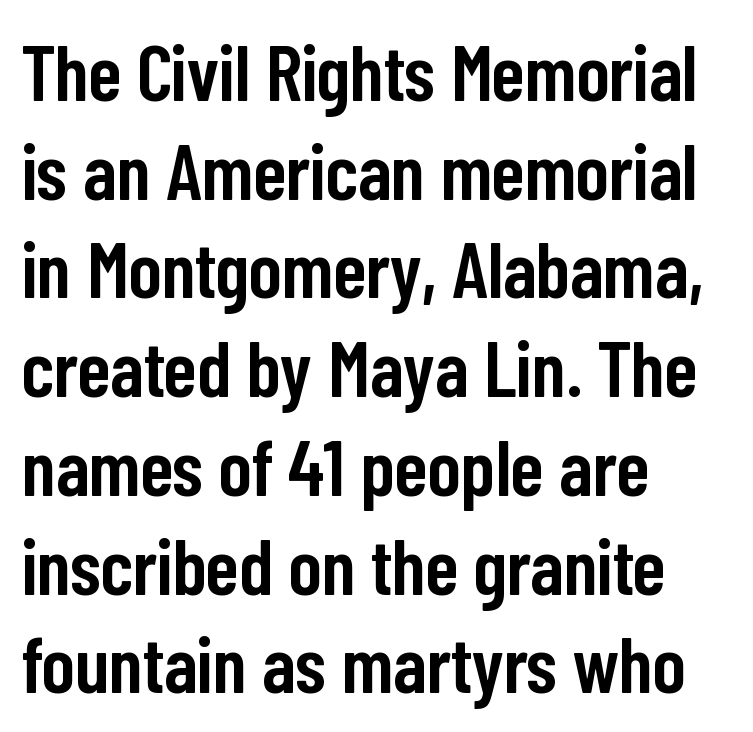
Q: Is the text bold? A: Semi-bold.
Q: Is the text italic (slanted)? A: No, it is upright.
Q: Is the typeface a serif or a sans-serif typeface? A: Sans-serif.
Q: Is the text underlined? A: No.
Q: How is the paragraph aligned? A: Left-aligned.
Q: Is the spacing between letters normal or unusually wide? A: Normal.
Q: Is the spacing between lines tight, normal or loose? A: Normal.
Q: Width (condensed, normal, or wide)? A: Condensed.
Q: Stroke contrast? A: Low.
Q: x-height? A: Medium.
Q: Monospaced? A: No.
